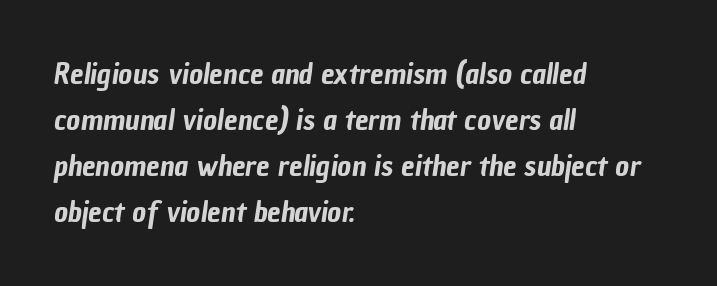
Q: Is the typeface a serif or a sans-serif typeface? A: Sans-serif.
Q: Is the text underlined? A: No.
Q: How is the paragraph aligned? A: Left-aligned.
Q: Is the spacing between letters normal or unusually wide? A: Normal.
Q: Is the spacing between lines tight, normal or loose? A: Normal.
Q: Width (condensed, normal, or wide)? A: Condensed.
Q: Stroke contrast? A: Low.
Q: x-height? A: Medium.
Q: Monospaced? A: No.
